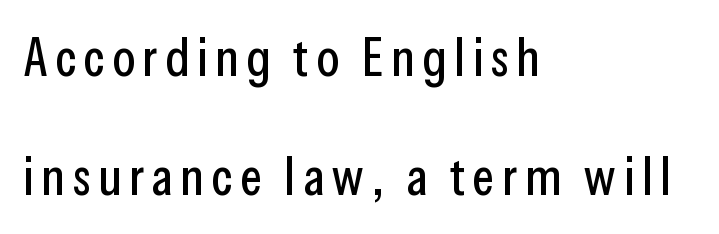
The image shows 53 px condensed sans-serif type, upright; set left-aligned, loose line spacing (2.24x), not underlined; low stroke contrast and a medium x-height.
